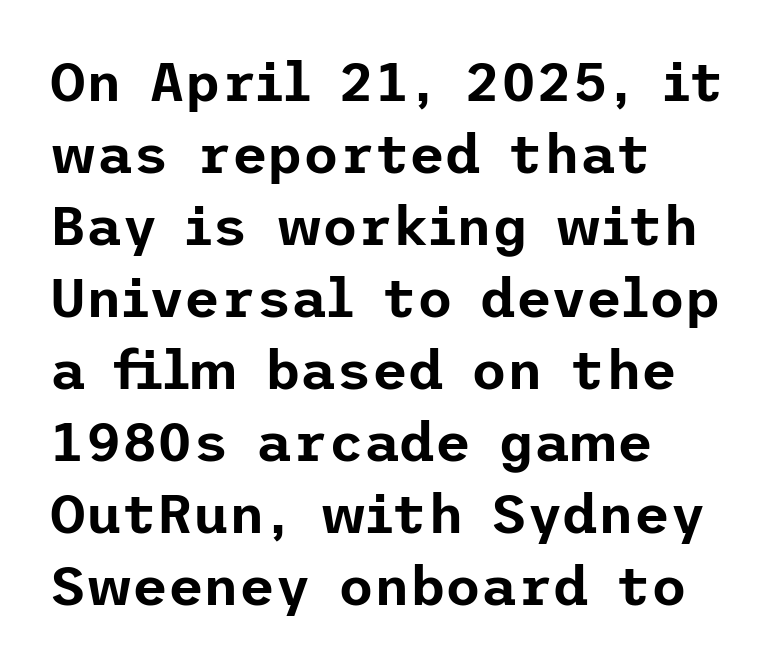
Q: Is the text italic (slanted)? A: No, it is upright.
Q: Is the typeface a serif or a sans-serif typeface? A: Sans-serif.
Q: Is the text underlined? A: No.
Q: How is the paragraph aligned? A: Left-aligned.
Q: Is the spacing between letters normal or unusually wide? A: Normal.
Q: Is the spacing between lines tight, normal or loose? A: Normal.
Q: Width (condensed, normal, or wide)? A: Normal.
Q: Stroke contrast? A: Low.
Q: x-height? A: Medium.
